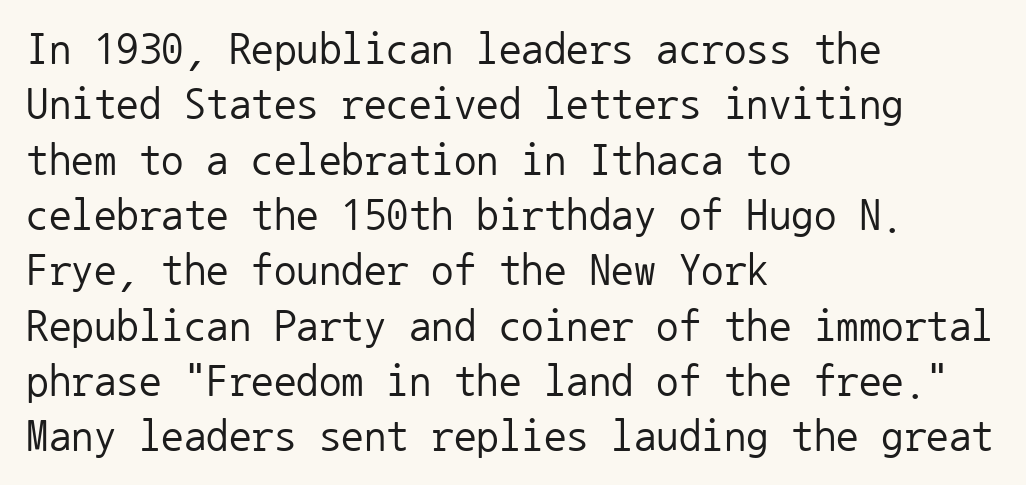
The image shows 45 px regular-weight sans-serif type, upright, monospaced; set left-aligned, line spacing 1.23x, normal letter spacing, not underlined; low stroke contrast and a medium x-height.
